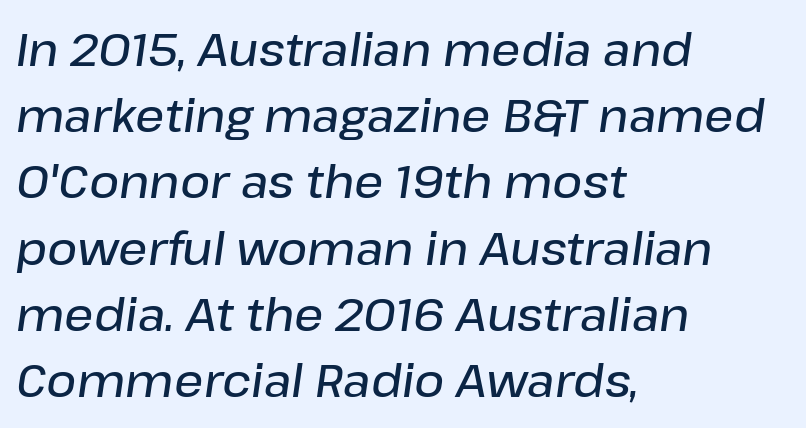
{"italic": "yes", "lean": "right", "slant_degrees": 8, "bold": "semi", "weight": "semibold", "width": "normal", "stroke_contrast": "low", "x_height": "medium", "monospaced": "no", "underline": "no", "align": "left", "line_spacing": "normal", "line_spacing_ratio": 1.44, "letter_spacing": "normal", "letter_spacing_em": 0.0, "glyph_px": 46}
